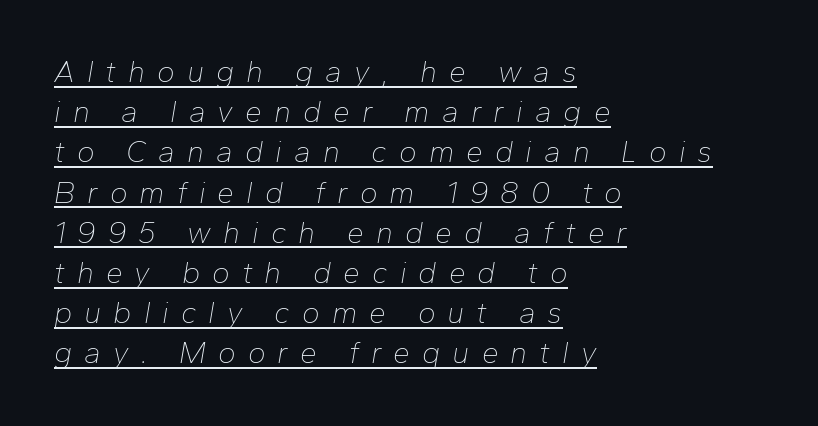
How are the letters spaced? Widely, with obvious added tracking. These characters rest on top of a visible drawn line. No extra ink here — the face is not bold. Characters are canted at an angle relative to the baseline's perpendicular.
